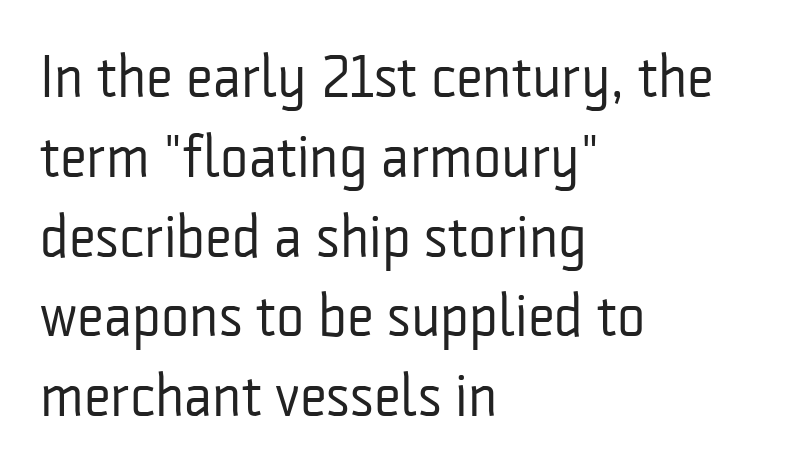
The lines sit at an ordinary, default distance from one another. Weight class: somewhere from thin through regular. The letterforms sit shoulder to shoulder at normal distance. The letters advance in unequal steps, a hallmark of proportional type. Posture: straight, roman, zero tilt.
